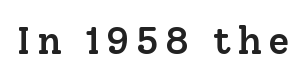
This is the in-between weight designers call semibold or demi. Character widths vary here, with narrow letters taking less room than wide ones. You can tell from the footed stems that serif type was used. Rendered with straight, roman letterforms. The glyphs are unaccompanied by any horizontal stroke below them.
